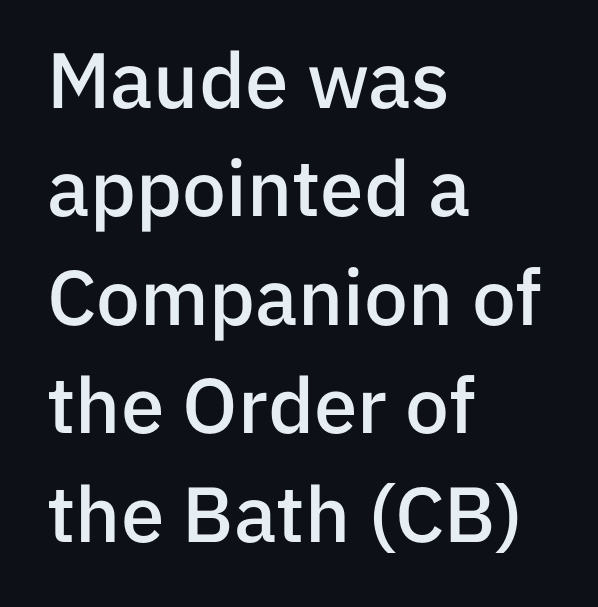
{"serif": "no", "italic": "no", "bold": "semi", "weight": "semibold", "width": "normal", "stroke_contrast": "low", "x_height": "medium", "monospaced": "no", "underline": "no", "align": "left", "line_spacing": "normal", "line_spacing_ratio": 1.39, "letter_spacing": "normal", "letter_spacing_em": 0.0, "glyph_px": 78}
